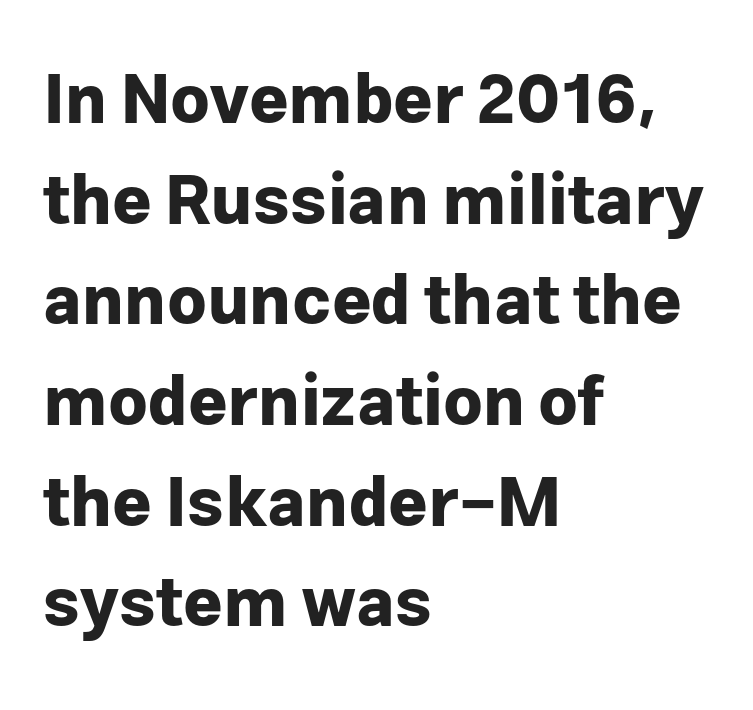
The image shows 68 px bold sans-serif type, upright; set left-aligned, normal line spacing (1.48x), normal letter spacing, not underlined; low stroke contrast and a medium x-height.
